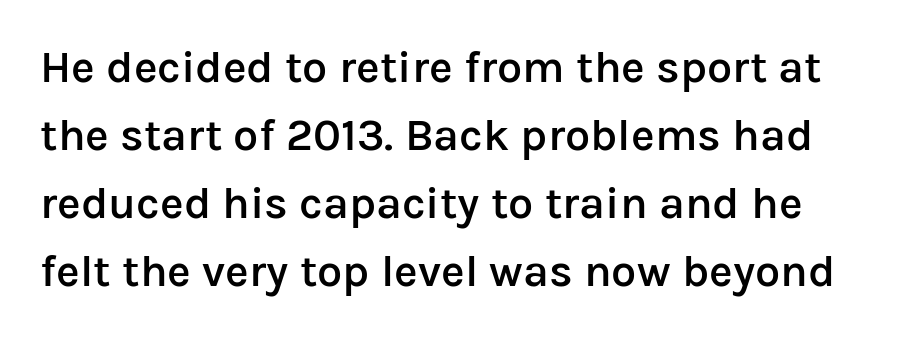
Horizontal bands of white between lines are of average thickness. The sample has been set in demibold, a notch under bold. Type style note: lacks serifs. Posture: upright roman.
